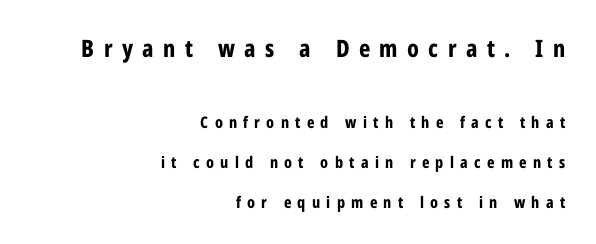
{"italic": "no", "bold": "yes", "underline": "no", "align": "right", "line_spacing": "loose", "line_spacing_ratio": 2.49, "letter_spacing": "wide", "letter_spacing_em": 0.39, "larger_block": "first", "size_ratio": 1.5, "glyph_px": 24}
